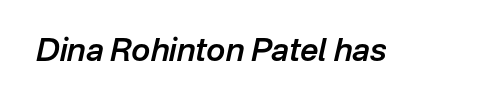
The image shows 32 px semibold type, italic (leaning right); set normal letter spacing, not underlined; low stroke contrast and a medium x-height.
